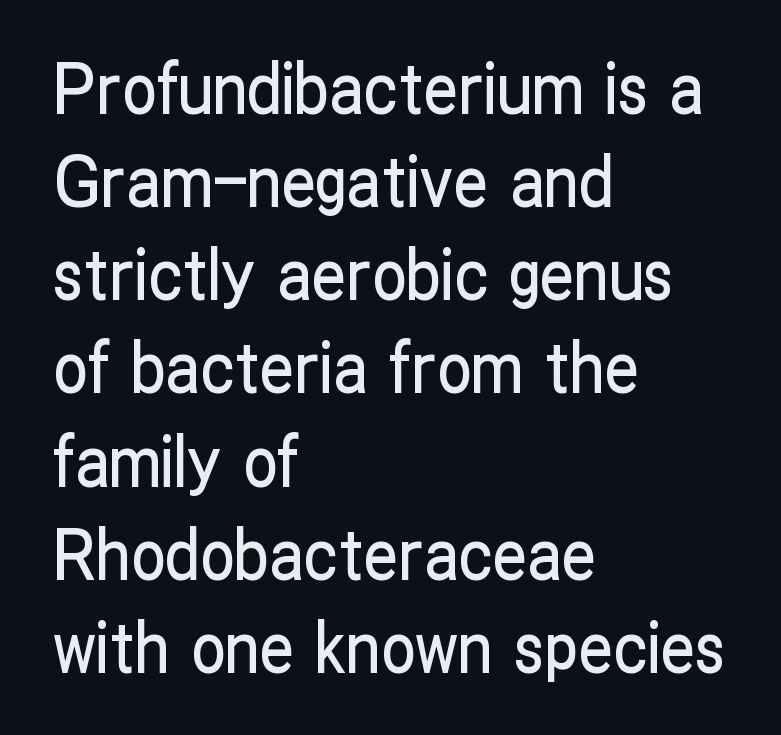
Leading: standard. Italic? Not at all — the glyphs are vertical. A clean baseline with only descenders dipping below it. Proportional: the letters do not fall into vertical columns.
